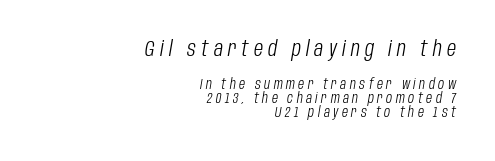
The image shows 21 px text type, italic (leaning right); set right-aligned, tight line spacing (1.01x), unusually wide letter spacing (+0.25 em), not underlined; the first (top) block is 1.5x larger.
